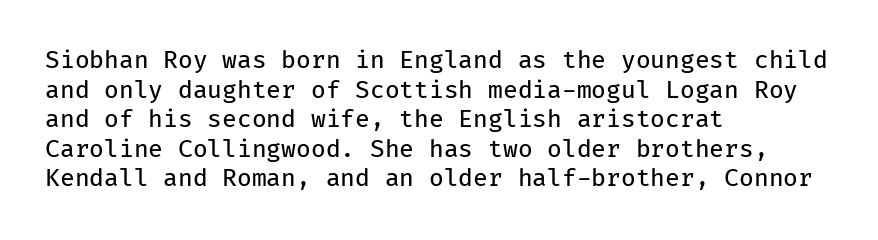
{"italic": "no", "bold": "no", "underline": "no", "align": "left", "line_spacing_ratio": 1.23, "letter_spacing": "normal", "letter_spacing_em": 0.0, "glyph_px": 24}
